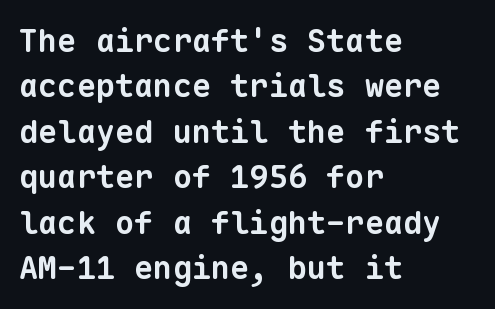
Q: Is the text bold? A: Yes.
Q: Is the typeface a serif or a sans-serif typeface? A: Sans-serif.
Q: Is the text underlined? A: No.
Q: How is the paragraph aligned? A: Left-aligned.
Q: Is the spacing between letters normal or unusually wide? A: Normal.
Q: Is the spacing between lines tight, normal or loose? A: Normal.
Q: Width (condensed, normal, or wide)? A: Normal.
Q: Stroke contrast? A: Low.
Q: x-height? A: Medium.
Q: Monospaced? A: Yes.
